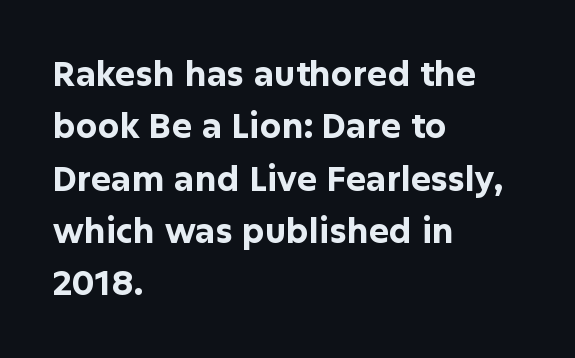
{"serif": "no", "italic": "no", "bold": "yes", "weight": "bold", "width": "normal", "stroke_contrast": "low", "x_height": "medium", "monospaced": "no", "underline": "no", "align": "left", "line_spacing": "normal", "line_spacing_ratio": 1.54, "letter_spacing": "normal", "letter_spacing_em": 0.0, "glyph_px": 34}
